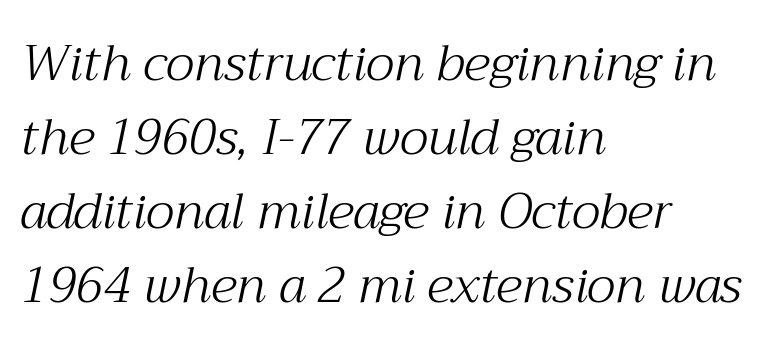
Each letter keeps its own natural width here, so spacing adapts to shape. A clean baseline with only descenders dipping below it. The rendering anchors every line to the left-hand side. Little horizontal feet cap the strokes, marking this as serif type. If you measured baseline to baseline, you'd find a middling distance. Heft: none added — not bold.
